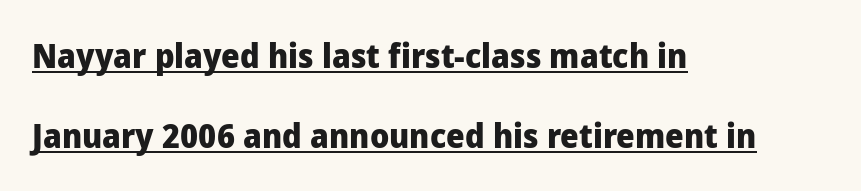
Does the leading feel generous? Absolutely, it's lavish. Each word holds together tightly as a unit, with standard inter-letter gaps. The letters are bold, with thick, heavy strokes. Line beginnings align vertically; line endings do not. A typesetter would call this proportional, since set widths differ per character.
